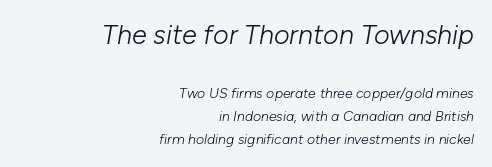
If you drew a ruler down the right edge, every line would touch it. Reading down the column, the eye jumps a familiar distance to each next line. A bare baseline throughout the passage. The passage shown leans; its letterforms are oblique.
